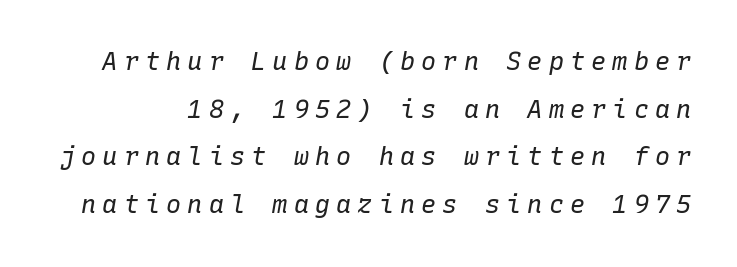
Letters have the restrained weight of plain body copy at most. Clear beneath every line of the passage. These lines have a slow, spaced-out rhythm from letter to letter. Quick note: interline space is abundant.
